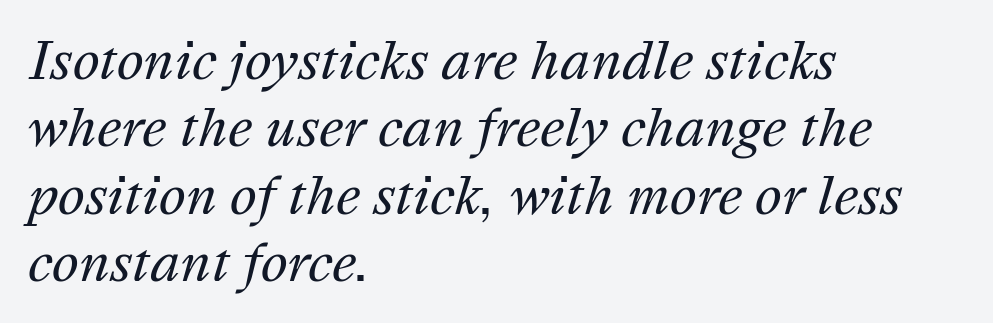
The image shows 51 px regular-weight type, italic (leaning right); set left-aligned, normal line spacing (1.32x), normal letter spacing, not underlined; medium stroke contrast and a medium x-height.
